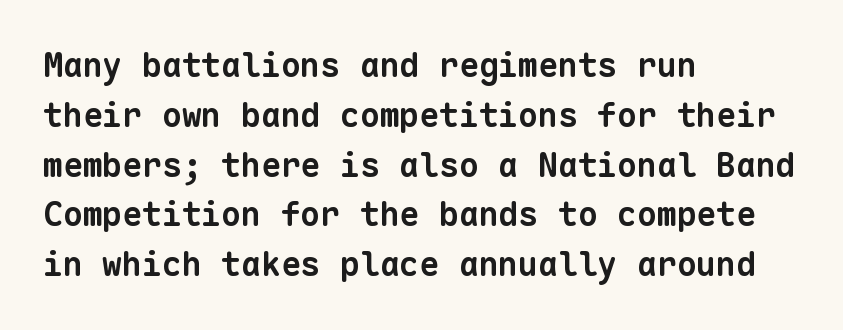
Q: Is the text bold? A: Yes.
Q: Is the typeface a serif or a sans-serif typeface? A: Sans-serif.
Q: Is the text underlined? A: No.
Q: How is the paragraph aligned? A: Left-aligned.
Q: Is the spacing between letters normal or unusually wide? A: Normal.
Q: Is the spacing between lines tight, normal or loose? A: Normal.
Q: Width (condensed, normal, or wide)? A: Normal.
Q: Stroke contrast? A: Low.
Q: x-height? A: Medium.
Q: Monospaced? A: Yes.
